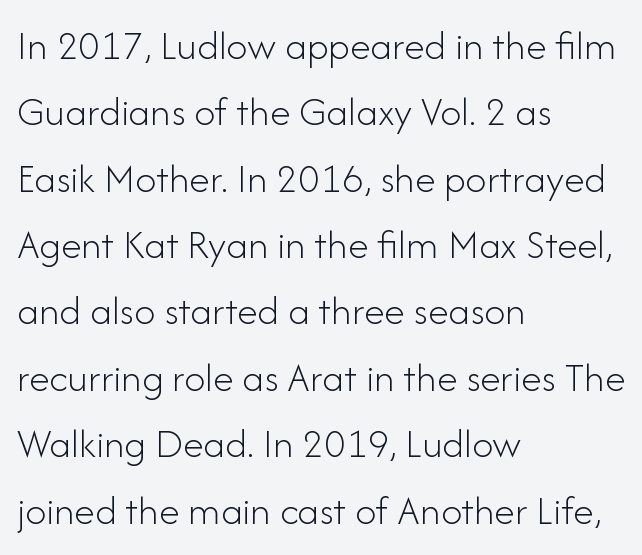
{"serif": "no", "italic": "no", "bold": "no", "weight": "light", "width": "normal", "stroke_contrast": "low", "x_height": "small", "monospaced": "no", "underline": "no", "align": "left", "line_spacing": "normal", "line_spacing_ratio": 1.58, "letter_spacing": "normal", "letter_spacing_em": 0.0, "glyph_px": 42}
